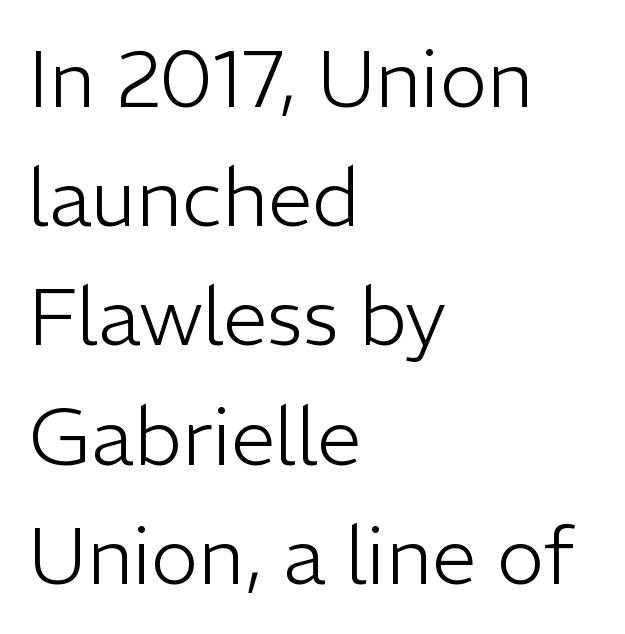
Weight: in the light-to-regular range. Observe the absence of serifs on each vertical stroke in this sample. The tracking reads as untouched default to a designer's eye. Do the characters align in a grid? No, the font is proportional. Plain, unruled lines of type. When letters stand straight like this, we call the style roman or upright.
